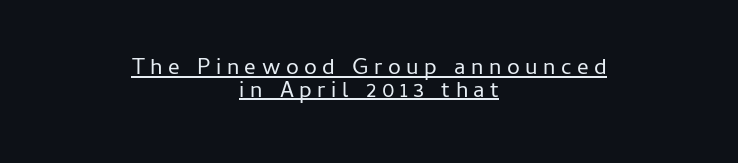
Q: Is the text bold? A: No.
Q: Is the text italic (slanted)? A: No, it is upright.
Q: Is the text underlined? A: Yes.
Q: How is the paragraph aligned? A: Centered.
Q: Is the spacing between letters normal or unusually wide? A: Unusually wide.
Q: Is the spacing between lines tight, normal or loose? A: Tight.
